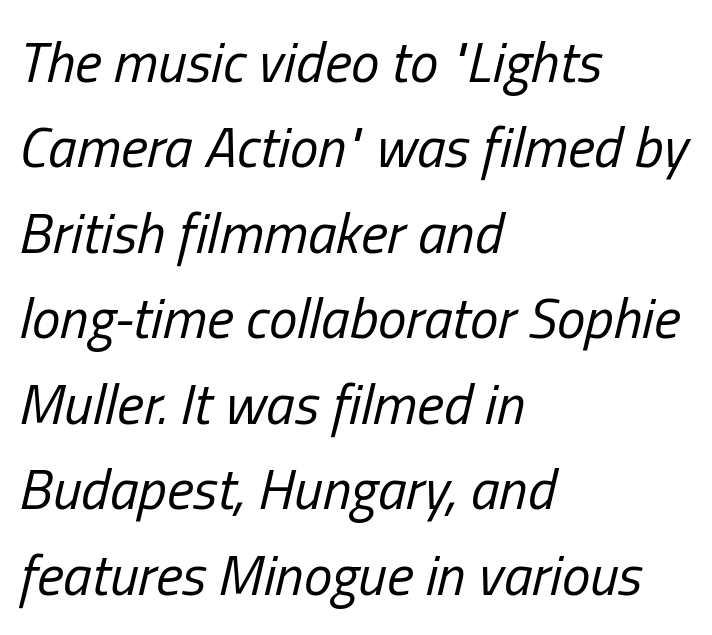
{"italic": "yes", "lean": "right", "slant_degrees": 13, "bold": "no", "weight": "regular", "width": "condensed", "stroke_contrast": "low", "x_height": "medium", "monospaced": "no", "underline": "no", "align": "left", "line_spacing": "normal", "line_spacing_ratio": 1.5, "letter_spacing": "normal", "letter_spacing_em": 0.0, "glyph_px": 57}
